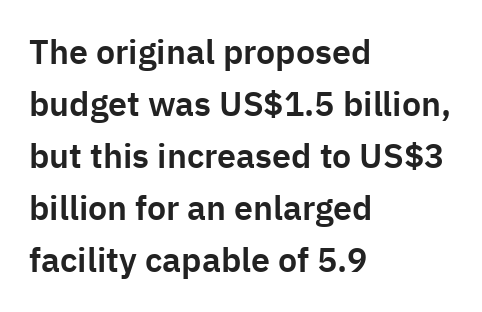
The rendering uses a moderate line-height, typical for paragraphs. A bare baseline throughout the passage. Classification — sans serif. Words appear dense and cohesive because spacing is normal. Reading down the block, your eye returns to a fixed left position each line.
